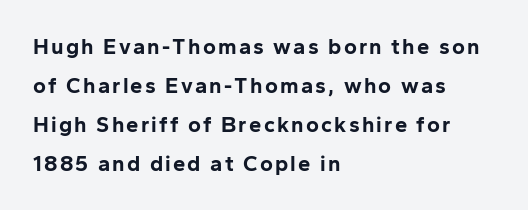
No italicization has been applied; the sample stays upright. Typesetter's note: full bold, strokes at maximum text heaviness. Just letters on the line, the space beneath them empty. Which margin do the lines hug? The left one — the right edge is uneven.
